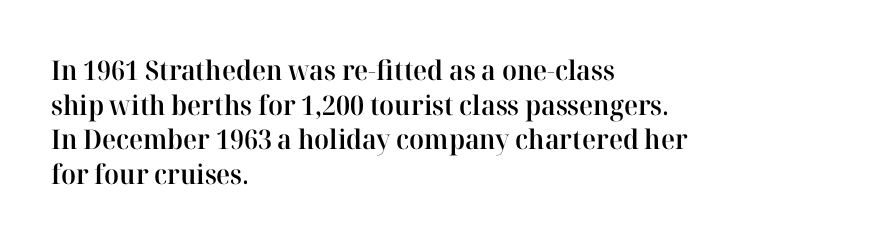
The image shows 27 px text type, upright; set left-aligned, normal line spacing (1.28x), normal letter spacing, not underlined.
